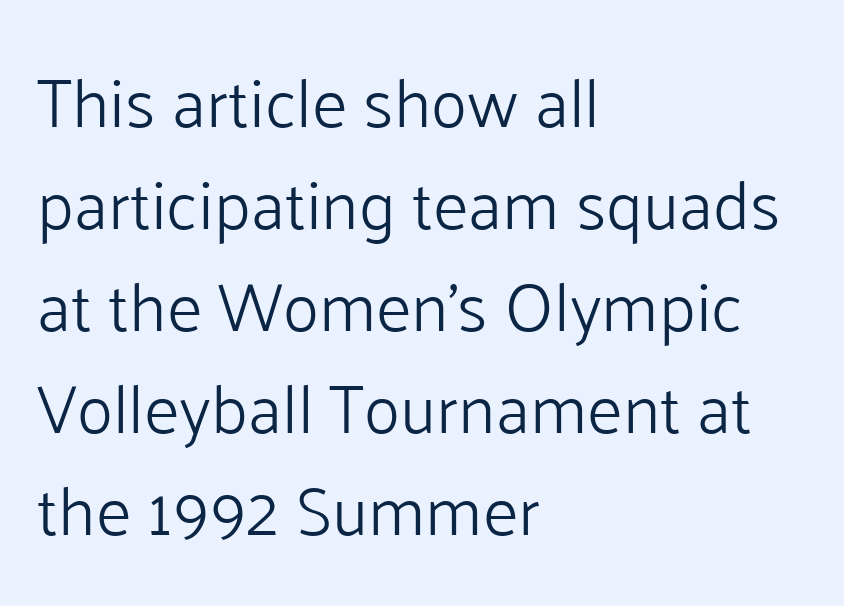
{"serif": "no", "italic": "no", "bold": "no", "weight": "light", "width": "normal", "stroke_contrast": "low", "x_height": "medium", "monospaced": "no", "underline": "no", "align": "left", "line_spacing": "normal", "line_spacing_ratio": 1.5, "letter_spacing": "normal", "letter_spacing_em": 0.0, "glyph_px": 68}
